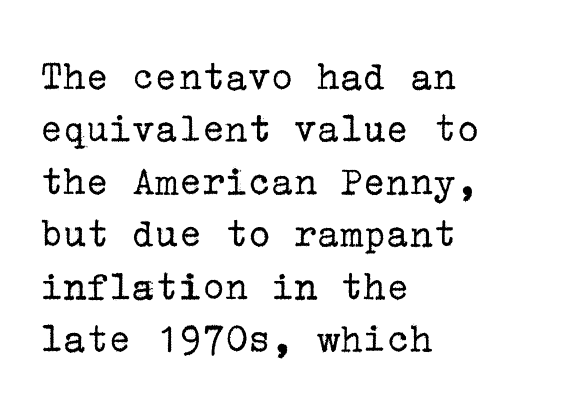
The image shows 43 px regular-weight serif type, upright; set left-aligned, line spacing 1.22x, normal letter spacing, not underlined; low stroke contrast and a medium x-height.
